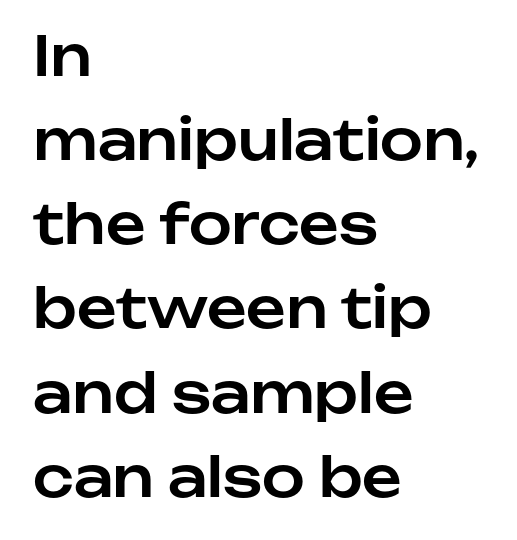
The image shows 55 px sans-serif type, upright; set left-aligned, normal line spacing (1.53x), normal letter spacing, not underlined; low stroke contrast and a medium x-height.
